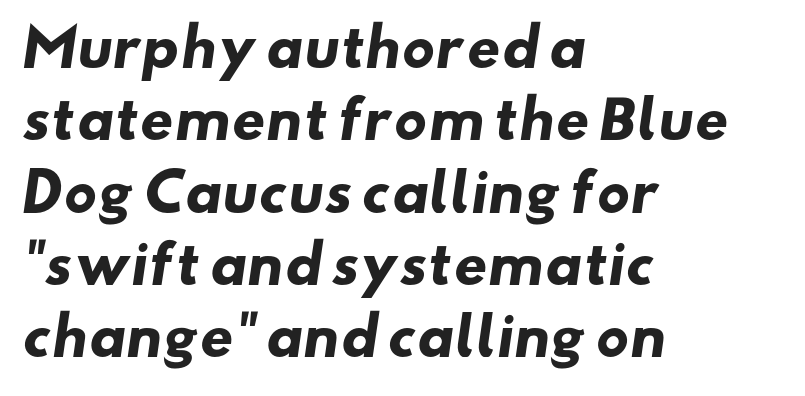
{"serif": "no", "bold": "yes", "weight": "heavy", "width": "wide", "stroke_contrast": "low", "x_height": "small", "monospaced": "no", "underline": "no", "align": "left", "line_spacing": "normal", "line_spacing_ratio": 1.39, "letter_spacing": "normal", "letter_spacing_em": 0.0, "glyph_px": 52}
